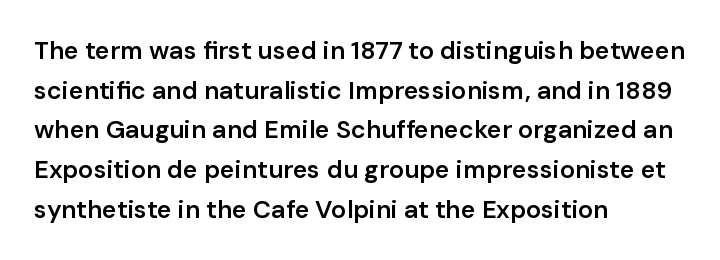
{"italic": "no", "bold": "semi", "underline": "no", "align": "left", "line_spacing": "normal", "line_spacing_ratio": 1.59, "letter_spacing": "normal", "letter_spacing_em": 0.0, "glyph_px": 25}
